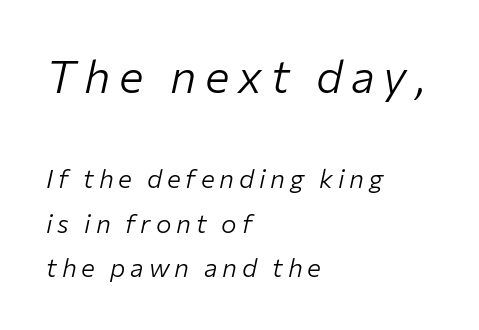
The image shows 46 px light type, italic (leaning right); set left-aligned, line spacing 1.71x, not underlined; the first (top) block is 1.77x larger; low stroke contrast and a medium x-height.
